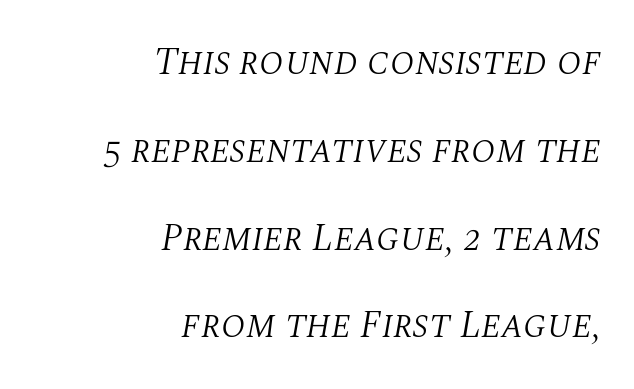
{"serif": "yes", "italic": "yes", "lean": "right", "slant_degrees": 10, "bold": "no", "weight": "light", "width": "normal", "stroke_contrast": "medium", "x_height": "large", "monospaced": "no", "underline": "no", "align": "right", "line_spacing": "loose", "line_spacing_ratio": 2.31, "letter_spacing": "normal", "letter_spacing_em": 0.0, "glyph_px": 38}
